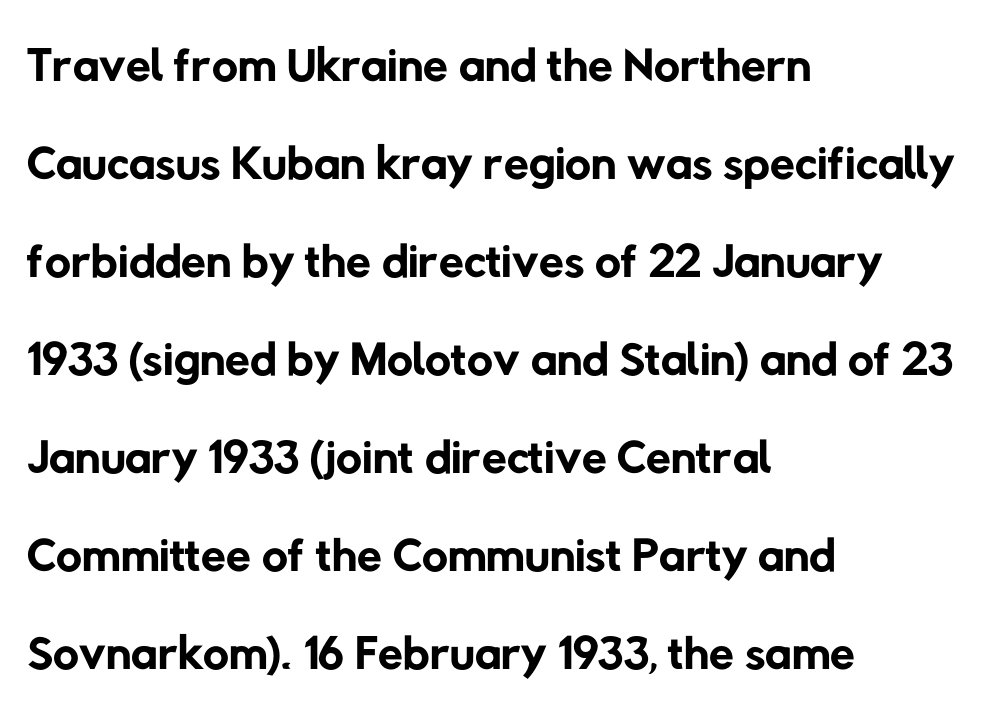
The image shows 72 px regular-weight sans-serif type; set left-aligned, normal line spacing (1.36x), normal letter spacing, not underlined; low stroke contrast and a medium x-height.
